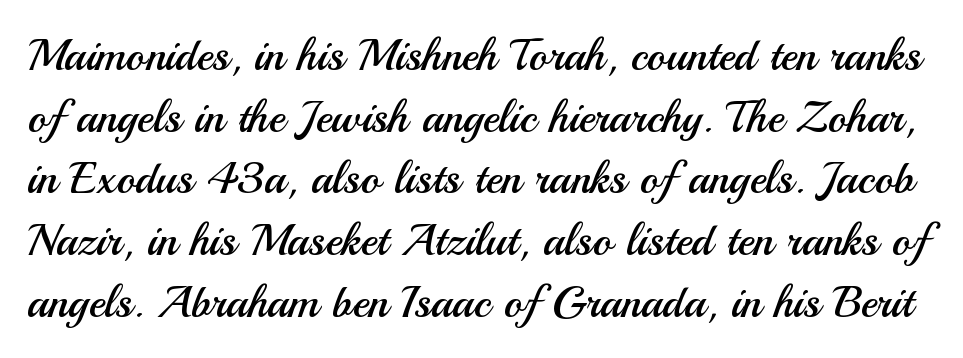
The image shows 45 px regular-weight sans-serif type; set normal line spacing (1.37x), normal letter spacing, not underlined; medium stroke contrast and a small x-height.
